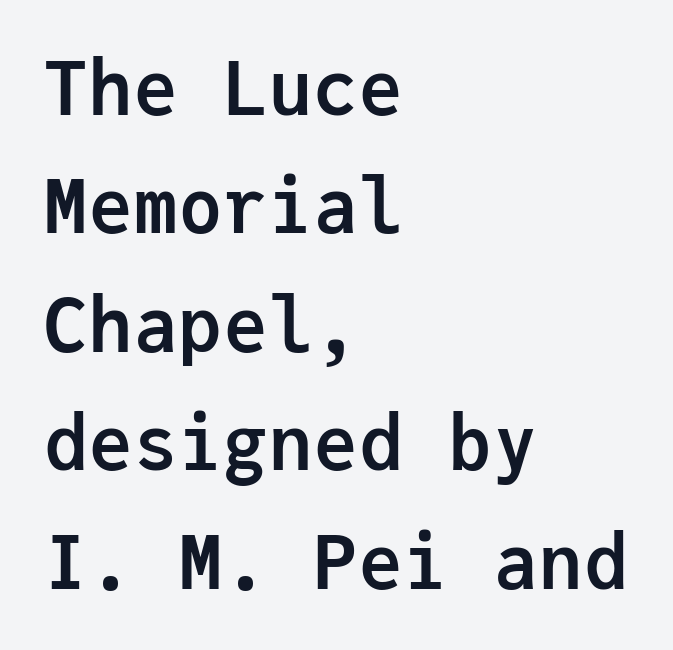
{"serif": "no", "italic": "no", "bold": "yes", "weight": "semibold", "width": "normal", "stroke_contrast": "low", "x_height": "medium", "monospaced": "yes", "underline": "no", "align": "left", "line_spacing": "normal", "line_spacing_ratio": 1.58, "letter_spacing": "normal", "letter_spacing_em": 0.0, "glyph_px": 75}
